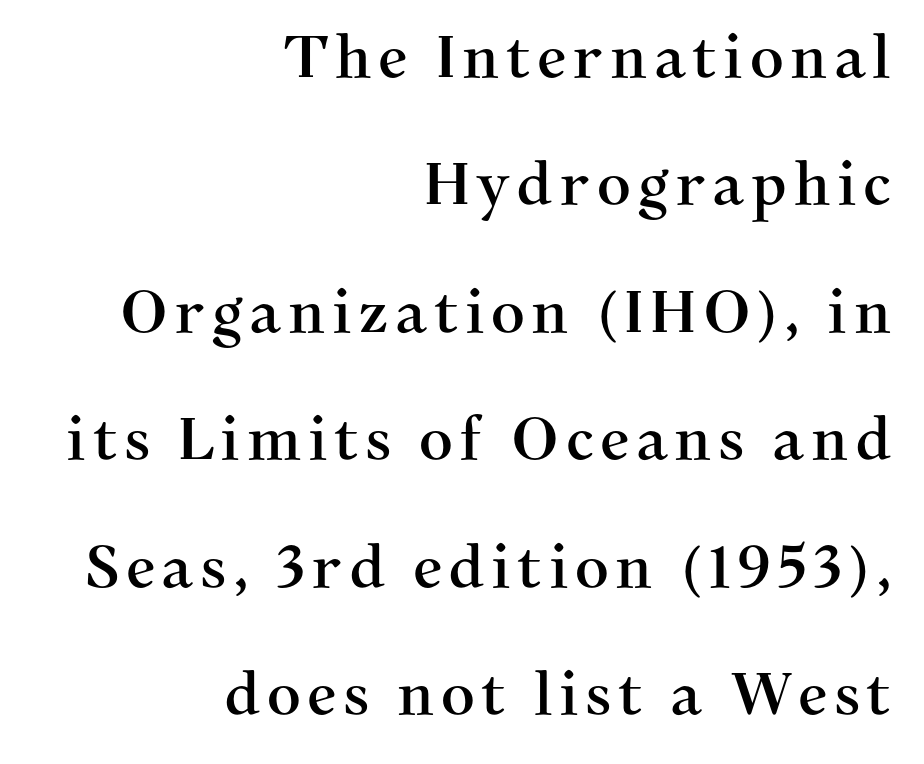
{"serif": "yes", "italic": "no", "width": "normal", "stroke_contrast": "medium", "x_height": "medium", "monospaced": "no", "underline": "no", "align": "right", "line_spacing": "loose", "line_spacing_ratio": 2.16, "glyph_px": 59}
